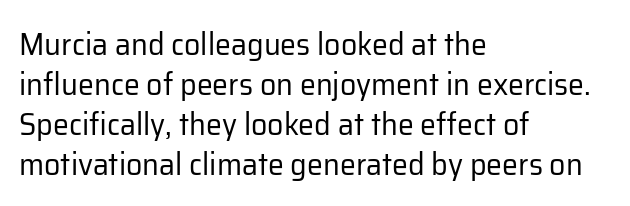
{"serif": "no", "italic": "no", "bold": "no", "weight": "regular", "width": "normal", "stroke_contrast": "low", "x_height": "medium", "monospaced": "no", "underline": "no", "align": "left", "line_spacing": "normal", "line_spacing_ratio": 1.25, "letter_spacing": "normal", "letter_spacing_em": 0.0, "glyph_px": 32}
